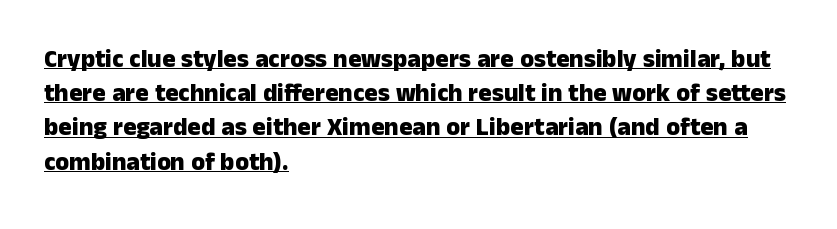
Q: Is the text bold? A: Yes.
Q: Is the text italic (slanted)? A: No, it is upright.
Q: Is the text underlined? A: Yes.
Q: How is the paragraph aligned? A: Left-aligned.
Q: Is the spacing between letters normal or unusually wide? A: Normal.
Q: Is the spacing between lines tight, normal or loose? A: Normal.
